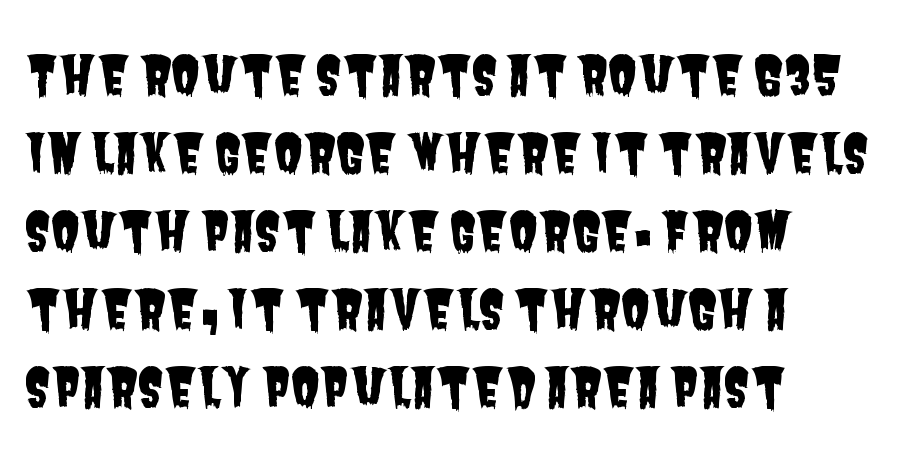
The image shows 53 px condensed sans-serif type; set left-aligned, normal line spacing (1.47x), normal letter spacing, not underlined; low stroke contrast and a large x-height.
